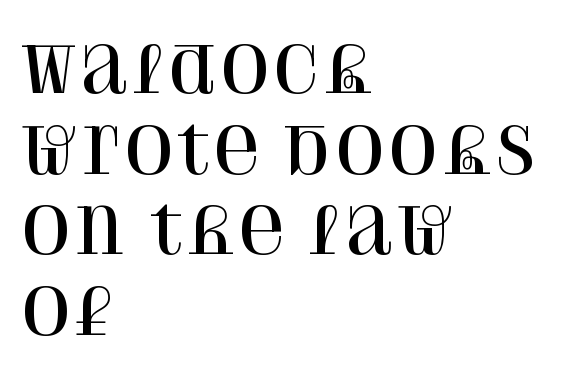
The letters advance in unequal steps, a hallmark of proportional type. Underlining? Definitely not there. Reading down the block, your eye returns to a fixed left position each line. Look at the bottom of the vertical strokes: they flare into serifs here. The typography opts for an upright posture over an oblique one.
